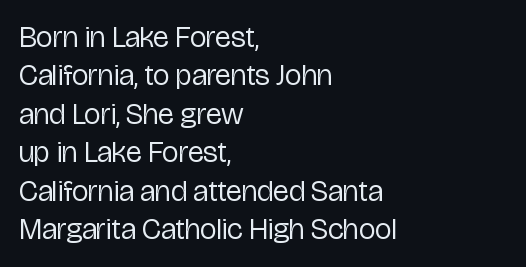
Visually the block forms a straight wall on the left and a jagged coastline on the right. Spacing verdict: proportional, widths tailored to each character. Words float on clear page, feet unadorned. In terms of leading, this rendering sits right in the middle. Note: no serifs on the glyphs. Stems here are at most as thick as an everyday book face.
